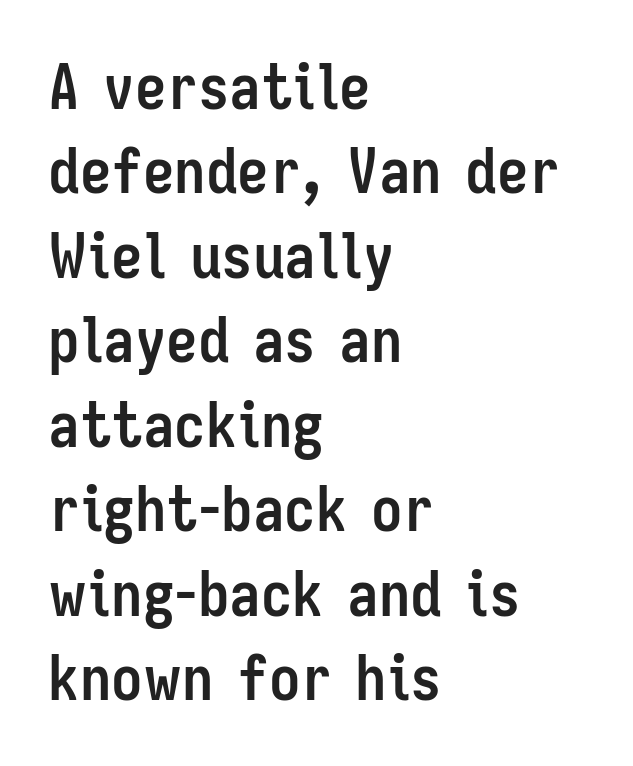
Q: Is the text bold? A: Yes.
Q: Is the text italic (slanted)? A: No, it is upright.
Q: Is the typeface a serif or a sans-serif typeface? A: Sans-serif.
Q: Is the text underlined? A: No.
Q: How is the paragraph aligned? A: Left-aligned.
Q: Is the spacing between letters normal or unusually wide? A: Normal.
Q: Is the spacing between lines tight, normal or loose? A: Normal.
Q: Width (condensed, normal, or wide)? A: Condensed.
Q: Stroke contrast? A: Low.
Q: x-height? A: Medium.
Q: Monospaced? A: No.
